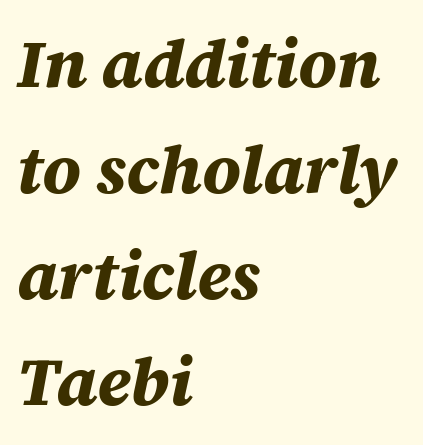
The image shows 67 px bold type, italic (leaning right); set left-aligned, normal line spacing (1.58x), normal letter spacing, not underlined; medium stroke contrast and a large x-height.
